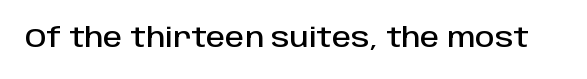
The image shows 27 px text type, upright; set normal letter spacing, not underlined.
